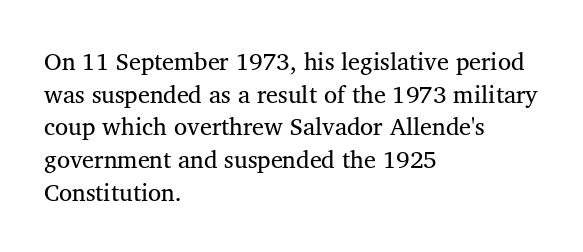
The image shows 24 px text type, upright; set left-aligned, normal line spacing (1.36x), normal letter spacing, not underlined.
